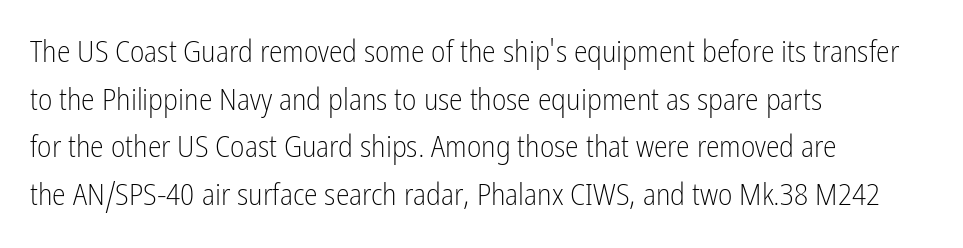
Heaviness? Minimal to ordinary, like unemphasized prose. Is there any slant? The stems are plumb. The characters display no serif detailing; their extremities are plain. In CSS terms this would be text-align: left. Successive baselines arrive at the customary interval.
